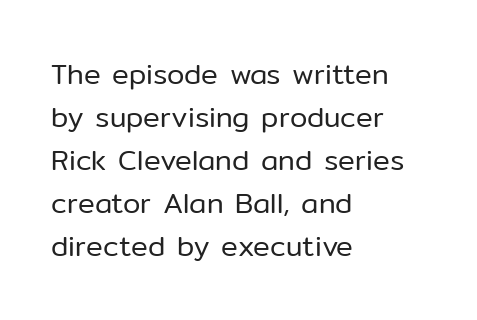
The image shows 28 px regular-weight sans-serif type, upright; set left-aligned, normal line spacing (1.54x), normal letter spacing, not underlined; low stroke contrast and a medium x-height.
